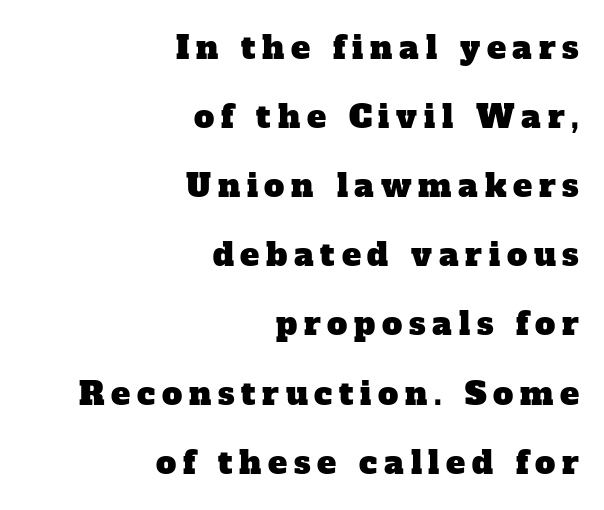
{"serif": "yes", "width": "normal", "stroke_contrast": "low", "x_height": "medium", "monospaced": "no", "underline": "no", "align": "right", "line_spacing": "loose", "line_spacing_ratio": 2.16, "letter_spacing": "wide", "letter_spacing_em": 0.21, "glyph_px": 32}
